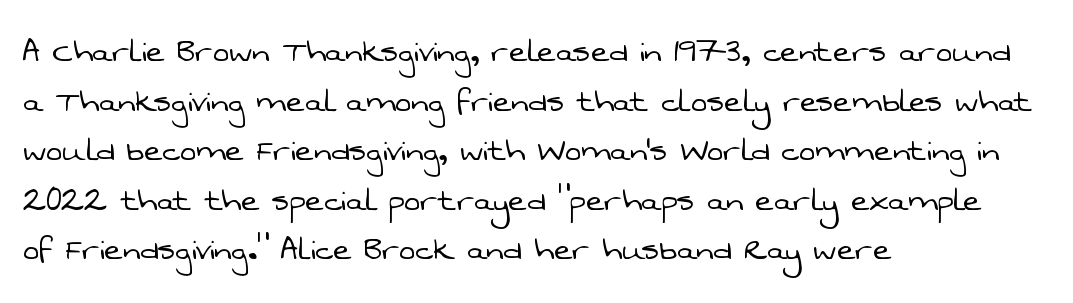
Type without underlining. Glyph-to-glyph distance matches everyday printed text. How would I describe the line gaps? Plain and ordinary. In CSS terms this would be text-align: left.
